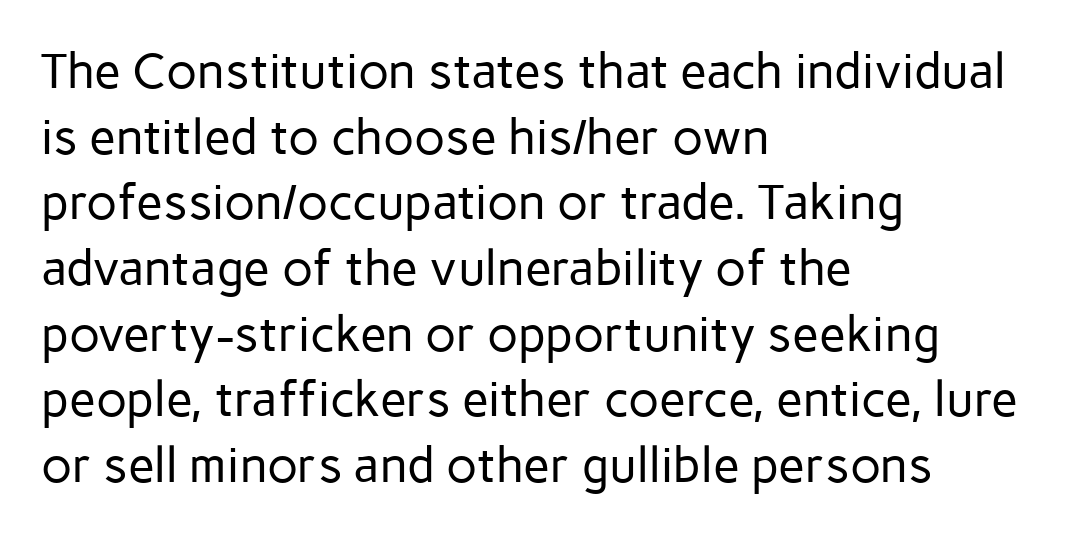
{"serif": "no", "italic": "no", "bold": "no", "weight": "regular", "width": "normal", "stroke_contrast": "low", "x_height": "medium", "monospaced": "no", "underline": "no", "align": "left", "line_spacing": "normal", "line_spacing_ratio": 1.34, "letter_spacing": "normal", "letter_spacing_em": 0.0, "glyph_px": 49}
